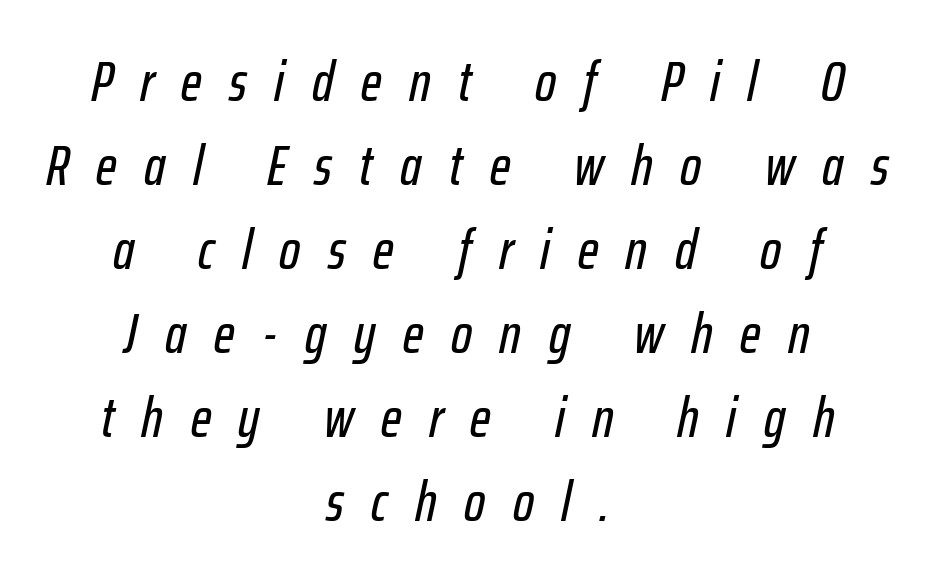
The image shows 56 px condensed type, italic (leaning right); set centered, normal line spacing (1.5x), unusually wide letter spacing (+0.49 em), not underlined; low stroke contrast and a medium x-height.
